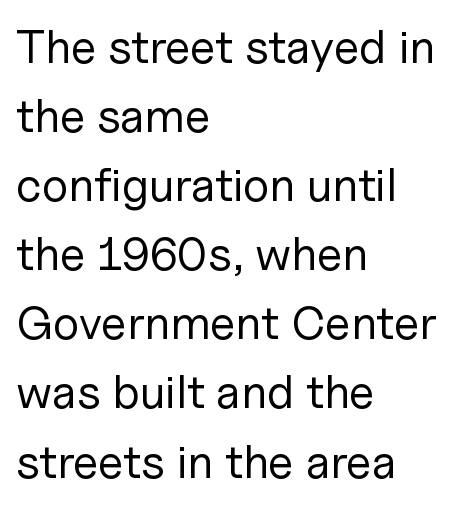
Leading: standard. Examine the stroke ends and you'll find no serifs. Spacing verdict: proportional, widths tailored to each character. Vertical strokes here are truly vertical. The lines are quadded left.
